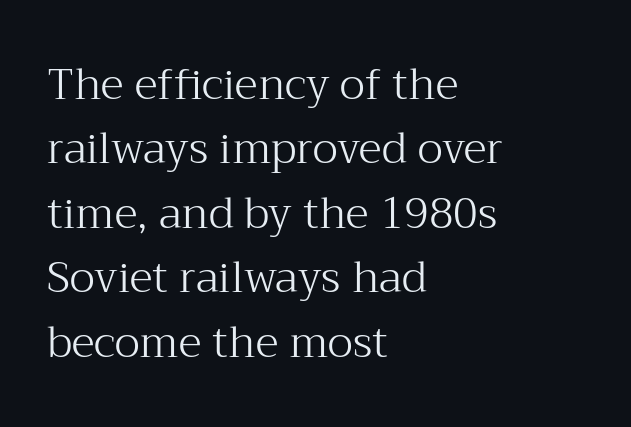
Q: Is the text bold? A: No.
Q: Is the text italic (slanted)? A: No, it is upright.
Q: Is the typeface a serif or a sans-serif typeface? A: Serif.
Q: Is the text underlined? A: No.
Q: How is the paragraph aligned? A: Left-aligned.
Q: Is the spacing between letters normal or unusually wide? A: Normal.
Q: Is the spacing between lines tight, normal or loose? A: Normal.
Q: Width (condensed, normal, or wide)? A: Normal.
Q: Stroke contrast? A: Medium.
Q: x-height? A: Medium.
Q: Monospaced? A: No.
